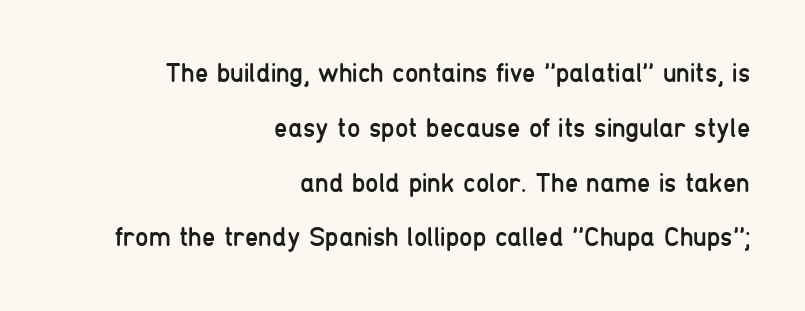
The image shows 27 px text type, upright; set right-aligned, loose line spacing (2.03x), normal letter spacing, not underlined.
